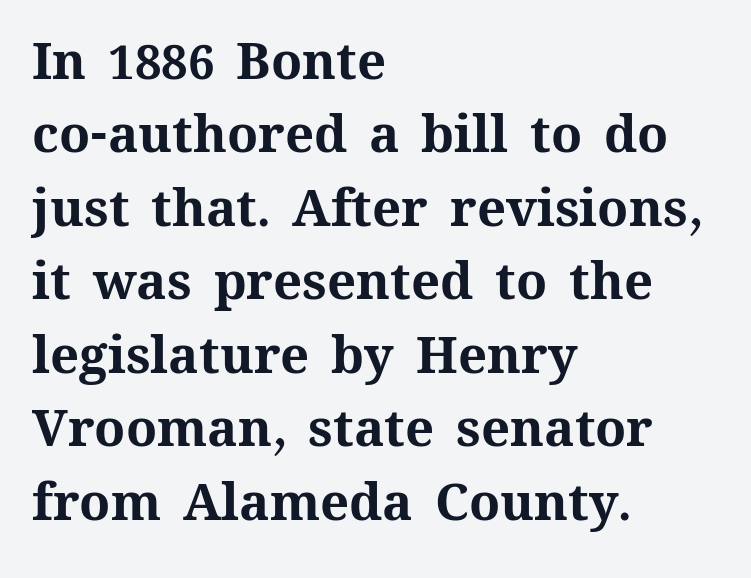
The image shows 51 px bold type, upright; set left-aligned, normal line spacing (1.44x), normal letter spacing, not underlined; medium stroke contrast and a medium x-height.
